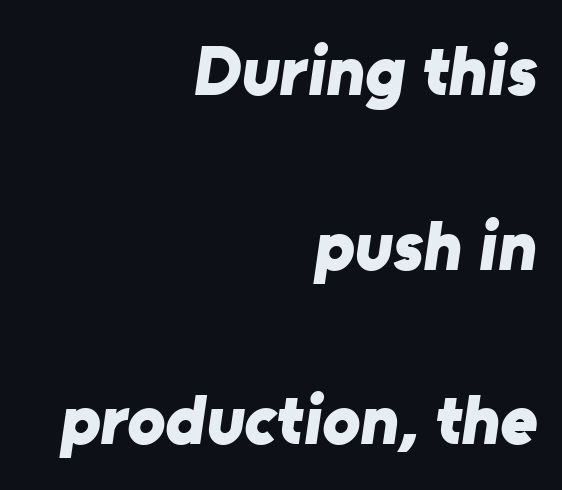
Q: Is the text bold? A: Yes.
Q: Is the typeface a serif or a sans-serif typeface? A: Sans-serif.
Q: Is the text underlined? A: No.
Q: How is the paragraph aligned? A: Right-aligned.
Q: Is the spacing between letters normal or unusually wide? A: Normal.
Q: Is the spacing between lines tight, normal or loose? A: Loose.
Q: Width (condensed, normal, or wide)? A: Normal.
Q: Stroke contrast? A: Low.
Q: x-height? A: Medium.
Q: Monospaced? A: No.
